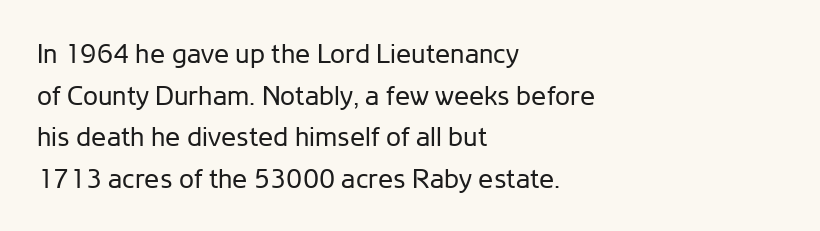
{"italic": "no", "bold": "no", "underline": "no", "align": "left", "line_spacing": "normal", "line_spacing_ratio": 1.54, "letter_spacing": "normal", "letter_spacing_em": 0.0, "glyph_px": 27}
